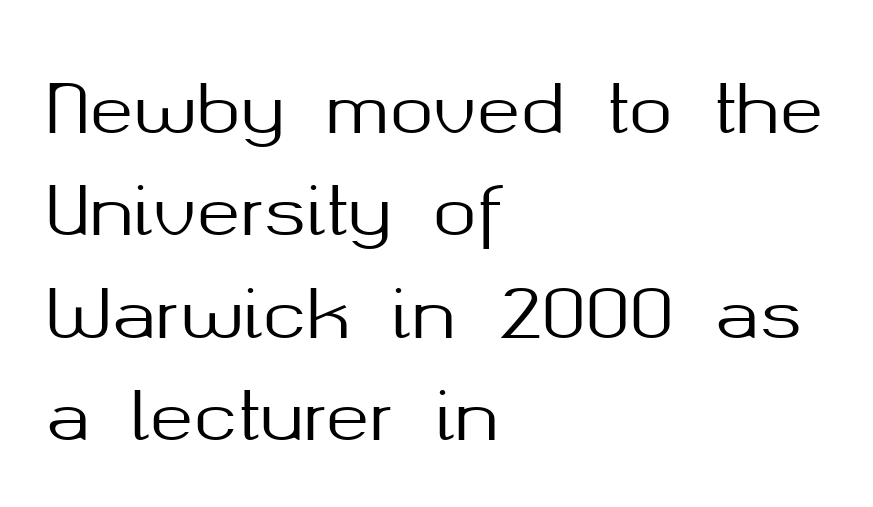
The image shows 66 px sans-serif type, upright; set left-aligned, normal line spacing (1.55x), normal letter spacing, not underlined; medium stroke contrast and a medium x-height.
